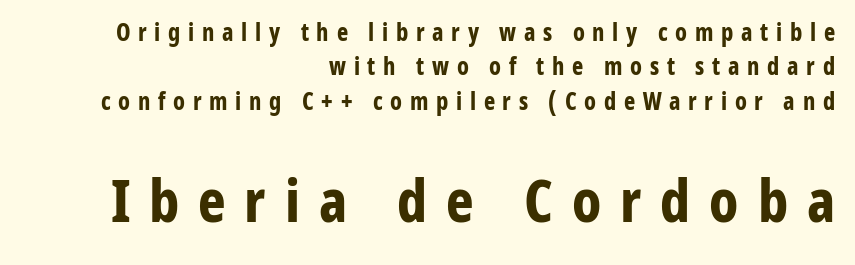
Q: Is the text bold? A: Yes.
Q: Is the text italic (slanted)? A: No, it is upright.
Q: Is the typeface a serif or a sans-serif typeface? A: Sans-serif.
Q: Is the text underlined? A: No.
Q: How is the paragraph aligned? A: Right-aligned.
Q: Is the spacing between letters normal or unusually wide? A: Unusually wide.
Q: Is the spacing between lines tight, normal or loose? A: Normal.
Q: Which block of text is set in a larger size, the first (top) or the second (bottom)? A: The second (bottom) one.
Q: Width (condensed, normal, or wide)? A: Condensed.
Q: Stroke contrast? A: Low.
Q: x-height? A: Medium.
Q: Monospaced? A: No.
